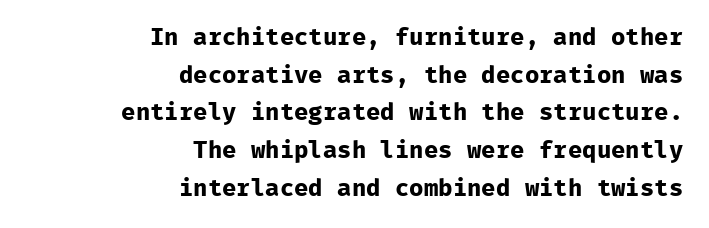
The words here are not underlined. The face used here is rendered with its standard letterfit. Vertical strokes here are truly vertical. Notice how thick the strokes are: this is what a full bold looks like. The lines in this sample share a right terminus and differ only in where they begin.
